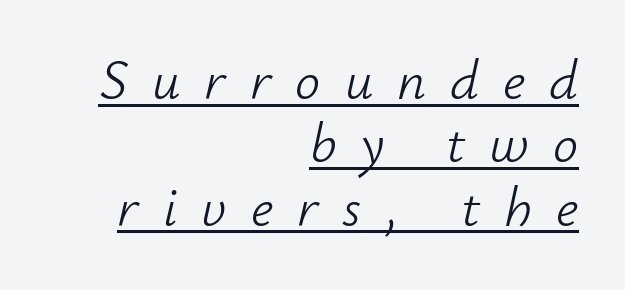
{"italic": "yes", "lean": "right", "slant_degrees": 12, "bold": "no", "weight": "light", "width": "normal", "stroke_contrast": "low", "x_height": "small", "monospaced": "no", "underline": "yes", "align": "right", "line_spacing": "tight", "line_spacing_ratio": 1.13, "letter_spacing": "wide", "letter_spacing_em": 0.43, "glyph_px": 56}
